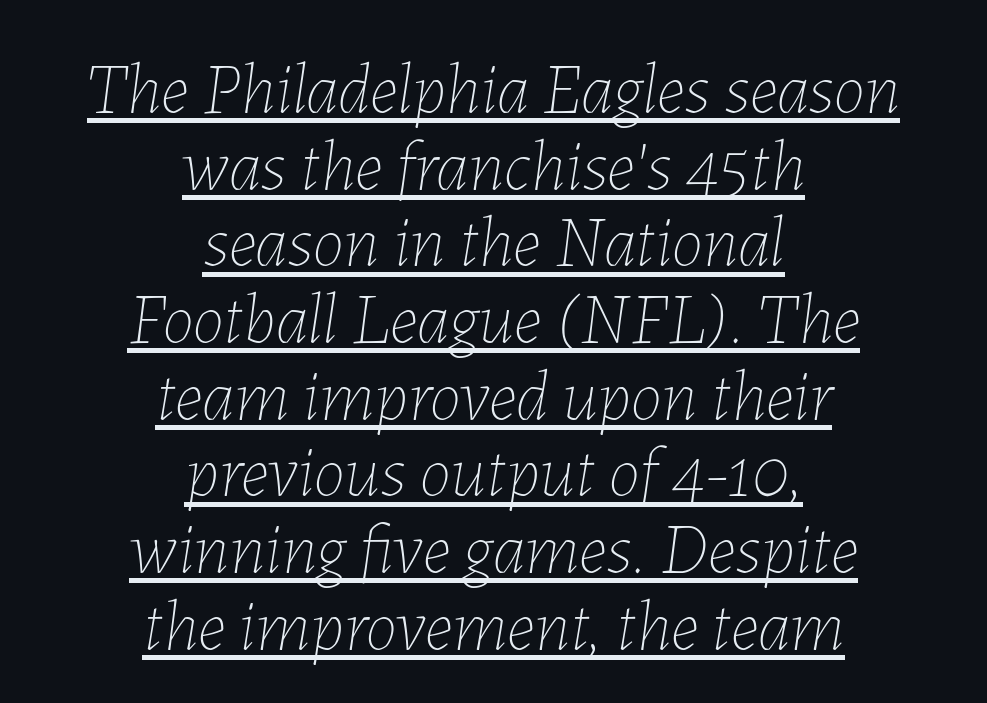
The letters are slanted; this is an italic face. Horizontally, the lines are justified to the midpoint only. The space between consecutive lines is stingy. The letters sit at their default tracking, neither squeezed nor spread. Varying glyph widths throughout — classic text-font behaviour.
